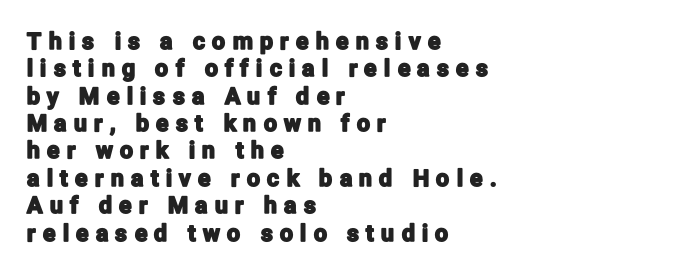
{"italic": "no", "underline": "no", "align": "left", "line_spacing_ratio": 1.19, "letter_spacing": "wide", "letter_spacing_em": 0.32, "glyph_px": 23}
